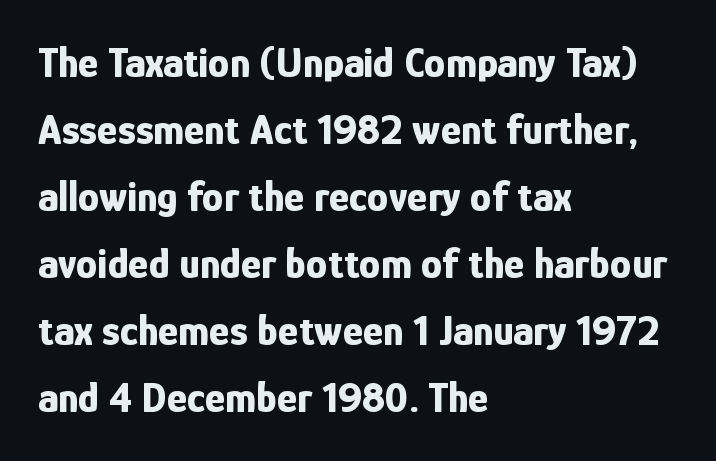
{"serif": "no", "italic": "no", "bold": "yes", "weight": "bold", "width": "condensed", "stroke_contrast": "low", "x_height": "medium", "monospaced": "no", "underline": "no", "align": "left", "line_spacing": "normal", "line_spacing_ratio": 1.56, "letter_spacing": "normal", "letter_spacing_em": 0.0, "glyph_px": 43}
